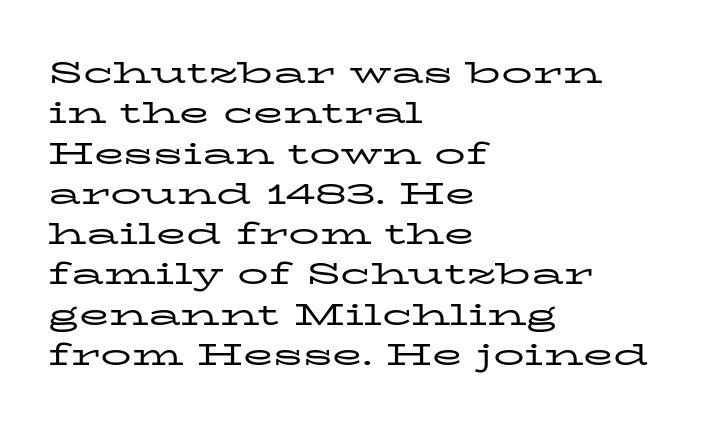
Underline: absent. Short note: letters normally spaced. The font family rendered here belongs to the serif group. No heavy texture on the line: the type isn't bold. How would I describe the line gaps? Plain and ordinary.
